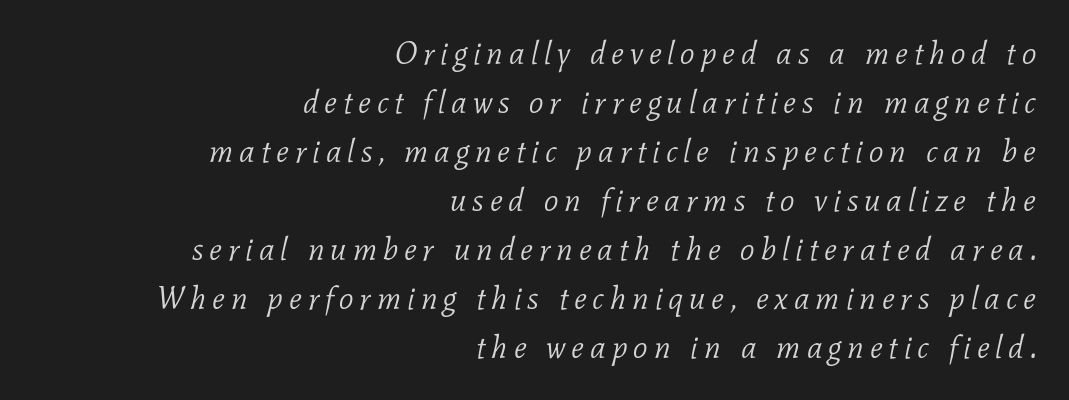
The image shows 32 px light serif type, italic (leaning right); set right-aligned, normal line spacing (1.53x), not underlined; low stroke contrast and a medium x-height.
